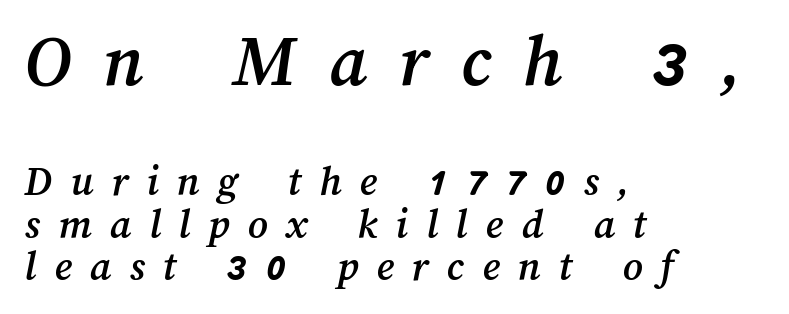
The image shows 76 px text type; set left-aligned, tight line spacing (0.99x), unusually wide letter spacing (+0.42 em), not underlined; the first (top) block is 1.77x larger; medium stroke contrast and a medium x-height.
